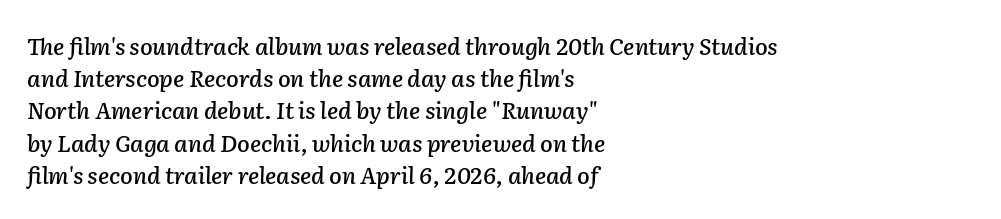
Q: Is the text italic (slanted)? A: Yes, it leans right by about 2 degrees.
Q: Is the text underlined? A: No.
Q: How is the paragraph aligned? A: Left-aligned.
Q: Is the spacing between letters normal or unusually wide? A: Normal.
Q: Is the spacing between lines tight, normal or loose? A: Normal.
